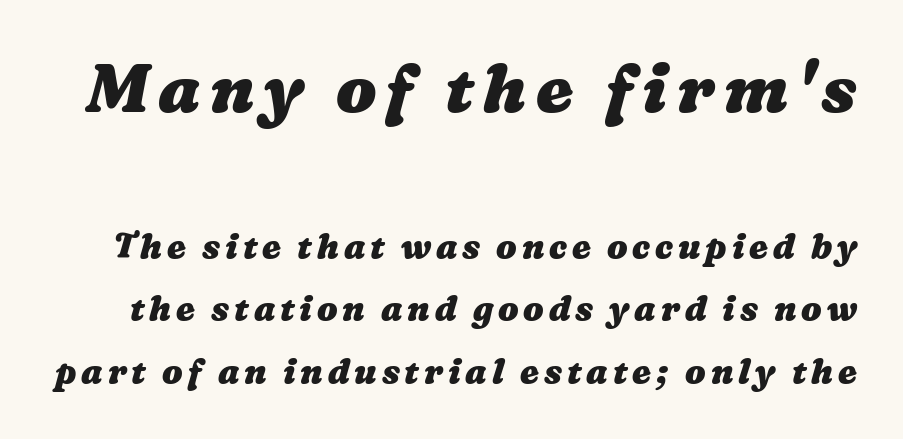
Q: Is the text bold? A: Yes.
Q: Is the text underlined? A: No.
Q: Which block of text is set in a larger size, the first (top) or the second (bottom)? A: The first (top) one.
Q: Width (condensed, normal, or wide)? A: Wide.
Q: Stroke contrast? A: Medium.
Q: x-height? A: Medium.
Q: Monospaced? A: No.
